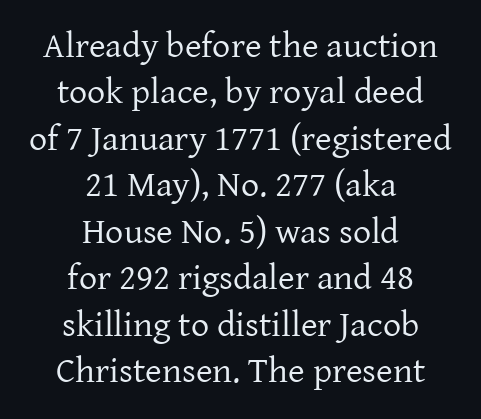
Layout note: lines centered. The weight tops out at a normal text grade. Is the letter spacing exaggerated? No — it looks like the ordinary default. Regarding leading, the lines here are spaced in the standard way. These lines are rendered in a variable-pitch font.
